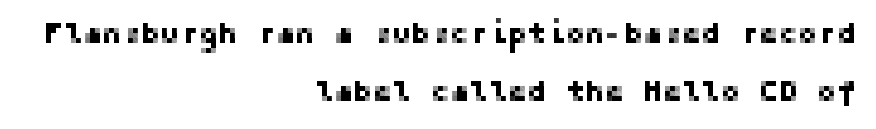
The image shows 29 px sans-serif type, upright; set right-aligned, loose line spacing (2.0x), normal letter spacing, not underlined; low stroke contrast and a medium x-height.
